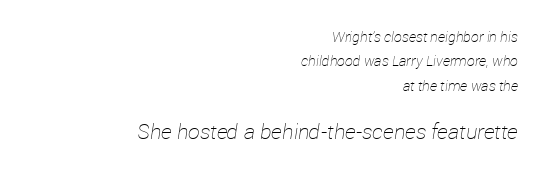
{"italic": "yes", "lean": "right", "slant_degrees": 12, "bold": "no", "underline": "no", "align": "right", "line_spacing_ratio": 1.74, "letter_spacing": "normal", "letter_spacing_em": 0.0, "larger_block": "second", "size_ratio": 1.5, "glyph_px": 21}
